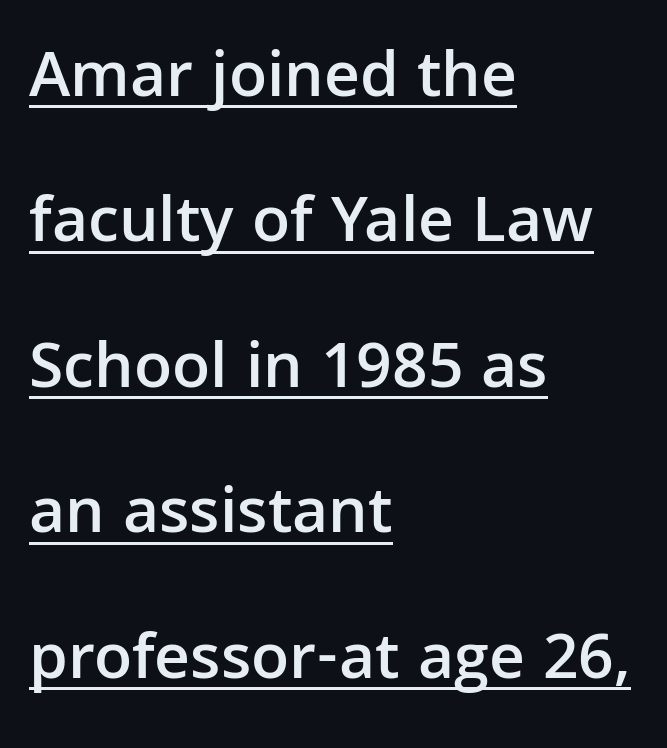
Q: Is the text bold? A: Semi-bold.
Q: Is the text italic (slanted)? A: No, it is upright.
Q: Is the typeface a serif or a sans-serif typeface? A: Sans-serif.
Q: Is the text underlined? A: Yes.
Q: How is the paragraph aligned? A: Left-aligned.
Q: Is the spacing between letters normal or unusually wide? A: Normal.
Q: Is the spacing between lines tight, normal or loose? A: Loose.
Q: Width (condensed, normal, or wide)? A: Normal.
Q: Stroke contrast? A: Low.
Q: x-height? A: Medium.
Q: Monospaced? A: No.
